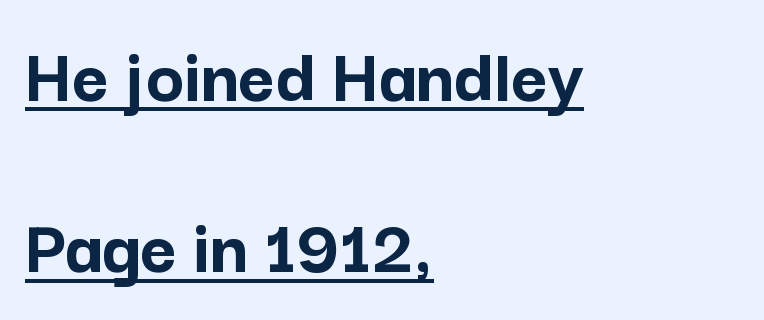
{"serif": "no", "italic": "no", "bold": "yes", "weight": "semibold", "width": "normal", "stroke_contrast": "low", "x_height": "medium", "monospaced": "no", "underline": "yes", "align": "left", "line_spacing": "loose", "line_spacing_ratio": 2.17, "letter_spacing": "normal", "letter_spacing_em": 0.0, "glyph_px": 79}
